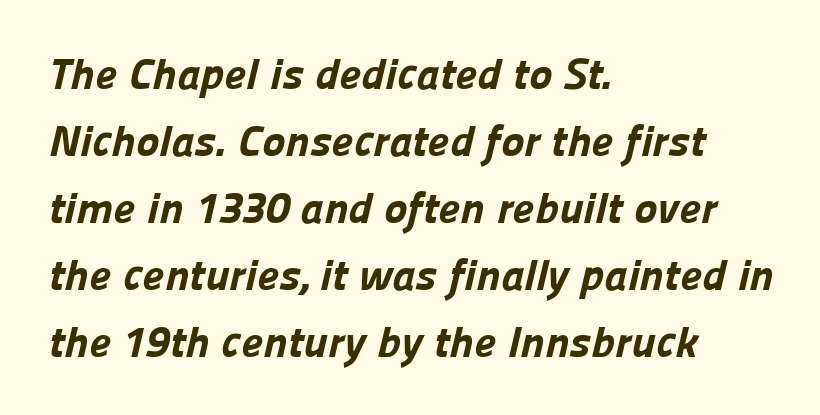
{"serif": "no", "bold": "yes", "weight": "bold", "width": "normal", "stroke_contrast": "low", "x_height": "medium", "monospaced": "no", "underline": "no", "align": "left", "line_spacing": "normal", "line_spacing_ratio": 1.52, "letter_spacing": "normal", "letter_spacing_em": 0.0, "glyph_px": 44}
